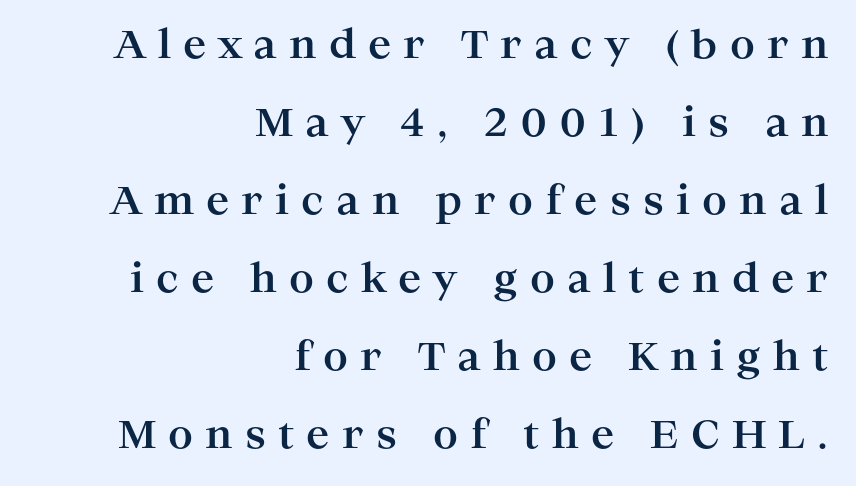
{"serif": "yes", "italic": "no", "bold": "yes", "weight": "bold", "width": "wide", "stroke_contrast": "high", "x_height": "medium", "monospaced": "no", "underline": "no", "align": "right", "line_spacing": "loose", "line_spacing_ratio": 2.0, "letter_spacing": "wide", "letter_spacing_em": 0.31, "glyph_px": 39}
